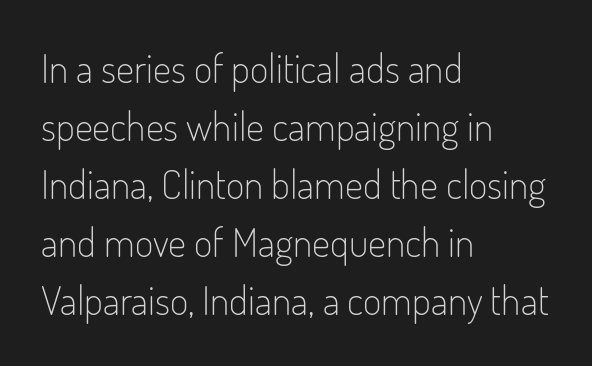
The image shows 40 px light, condensed sans-serif type, upright; set left-aligned, normal line spacing (1.45x), normal letter spacing, not underlined; low stroke contrast and a small x-height.
